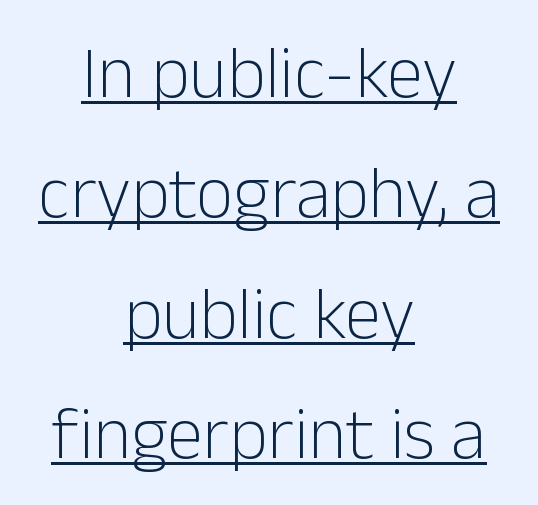
The image shows 73 px light sans-serif type, upright; set centered, normal line spacing (1.65x), normal letter spacing, underlined; low stroke contrast and a medium x-height.
